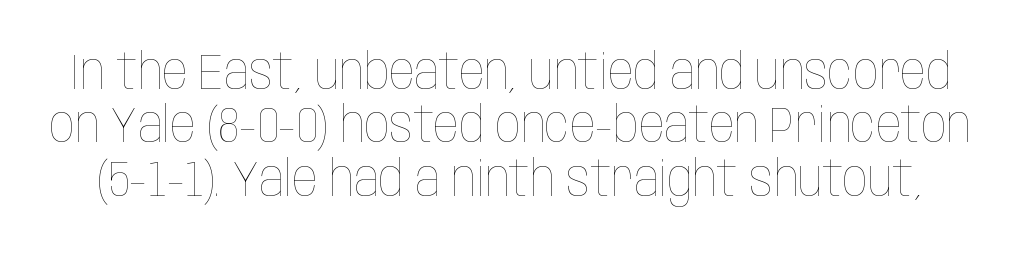
Q: Is the text bold? A: No.
Q: Is the text italic (slanted)? A: No, it is upright.
Q: Is the text underlined? A: No.
Q: Is the spacing between letters normal or unusually wide? A: Normal.
Q: Is the spacing between lines tight, normal or loose? A: Tight.
Q: Width (condensed, normal, or wide)? A: Condensed.
Q: Stroke contrast? A: Low.
Q: x-height? A: Large.
Q: Monospaced? A: No.
